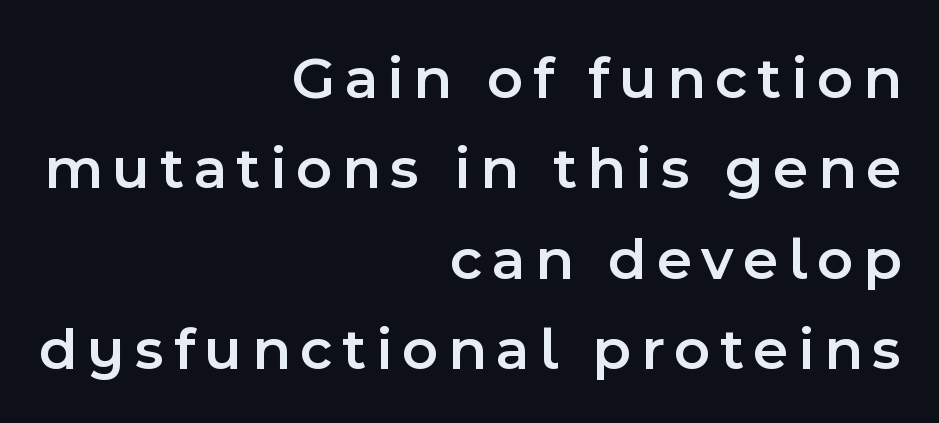
{"serif": "no", "italic": "no", "bold": "semi", "weight": "semibold", "width": "normal", "x_height": "medium", "monospaced": "no", "underline": "no", "align": "right", "line_spacing": "normal", "line_spacing_ratio": 1.48, "glyph_px": 61}
